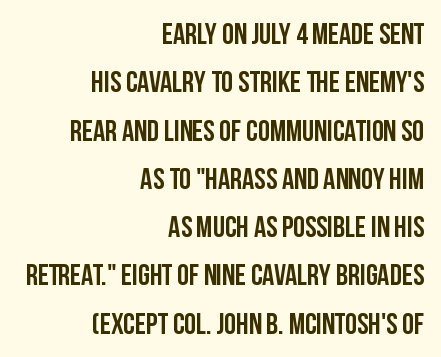
Q: Is the text bold? A: Yes.
Q: Is the text italic (slanted)? A: No, it is upright.
Q: Is the typeface a serif or a sans-serif typeface? A: Sans-serif.
Q: Is the text underlined? A: No.
Q: How is the paragraph aligned? A: Right-aligned.
Q: Is the spacing between letters normal or unusually wide? A: Normal.
Q: Is the spacing between lines tight, normal or loose? A: Normal.
Q: Width (condensed, normal, or wide)? A: Condensed.
Q: Stroke contrast? A: Low.
Q: x-height? A: Large.
Q: Monospaced? A: No.
